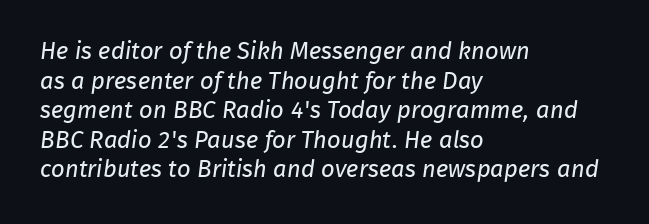
{"bold": "no", "underline": "no", "align": "left", "line_spacing_ratio": 1.23, "letter_spacing": "normal", "letter_spacing_em": 0.0, "glyph_px": 24}
